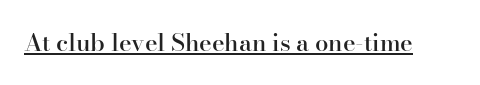
Designer's note — italics off, roman on. The horizontal fit of the characters is conventional and even. Is there an underline? Yes — a line sits under the letters. The characters look somewhat weighty, a semibold short of true bold.
